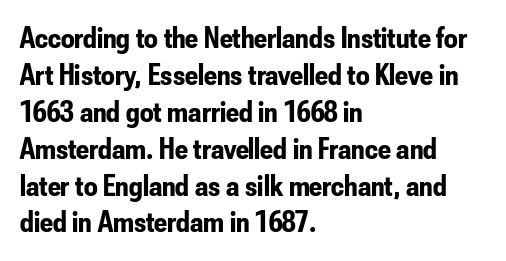
The image shows 30 px bold, condensed sans-serif type, upright; set left-aligned, line spacing 1.23x, normal letter spacing, not underlined; low stroke contrast and a small x-height.
